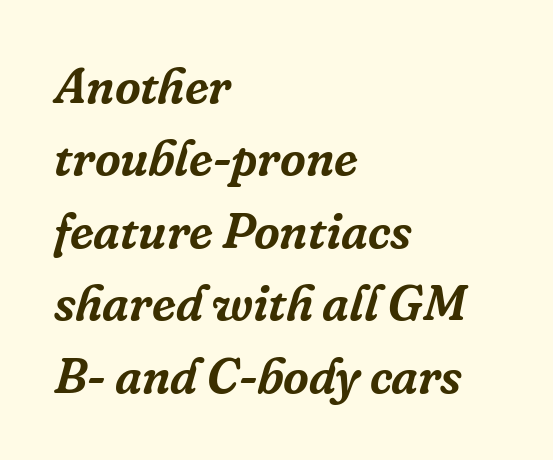
Q: Is the text italic (slanted)? A: Yes, it leans right by about 16 degrees.
Q: Is the typeface a serif or a sans-serif typeface? A: Serif.
Q: Is the text underlined? A: No.
Q: How is the paragraph aligned? A: Left-aligned.
Q: Is the spacing between letters normal or unusually wide? A: Normal.
Q: Is the spacing between lines tight, normal or loose? A: Normal.
Q: Width (condensed, normal, or wide)? A: Normal.
Q: Stroke contrast? A: Low.
Q: x-height? A: Medium.
Q: Monospaced? A: No.
